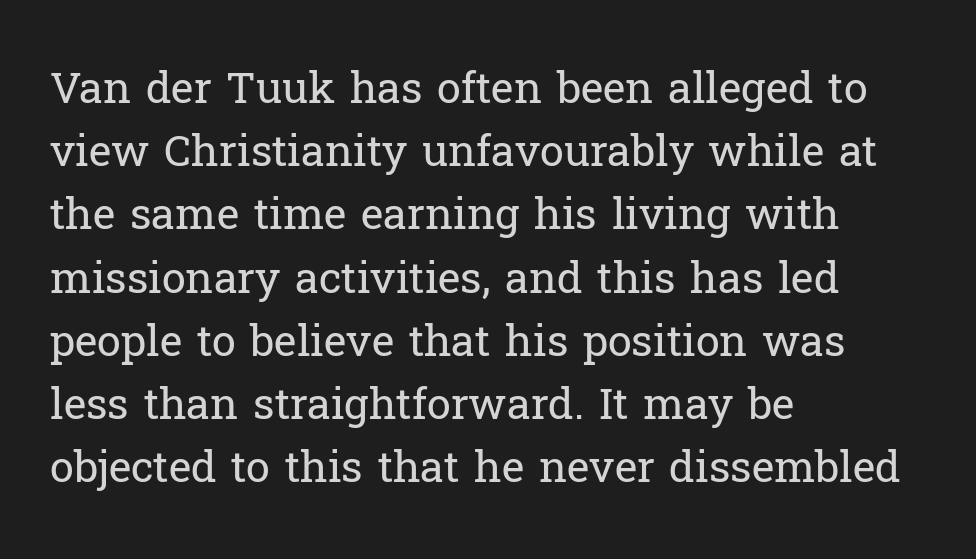
Line spacing here is normal. Descender tails drop into unmarked territory. The glyphs in this specimen are seriffed. Default kerning and tracking; the words read as compact shapes.
